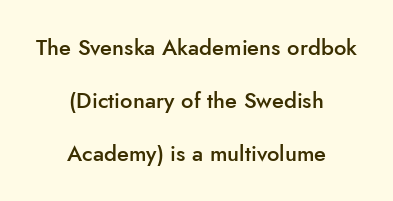
Horizontal bands of white between lines are thick stripes. Notice how the stems are strictly vertical — no italics here. Emphasis by weight is partial: semibold. Line starts and ends both wander, symmetrically. The letters sit at their default tracking, neither squeezed nor spread. The words here are not underlined.
